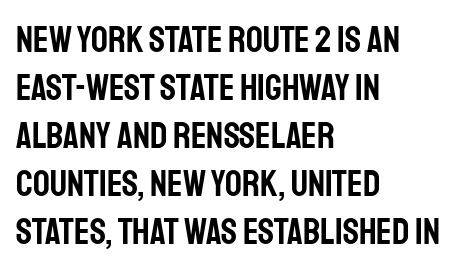
Regarding serifs, this sample does without them. Note the varied advance widths — an 'i' is clearly narrower than an 'm'. The letters stand upright; this is a roman face. The space beneath each line is pristine and unruled. Layout note: lines flush left. The block of text has a typical density, with ordinary space between rows.
